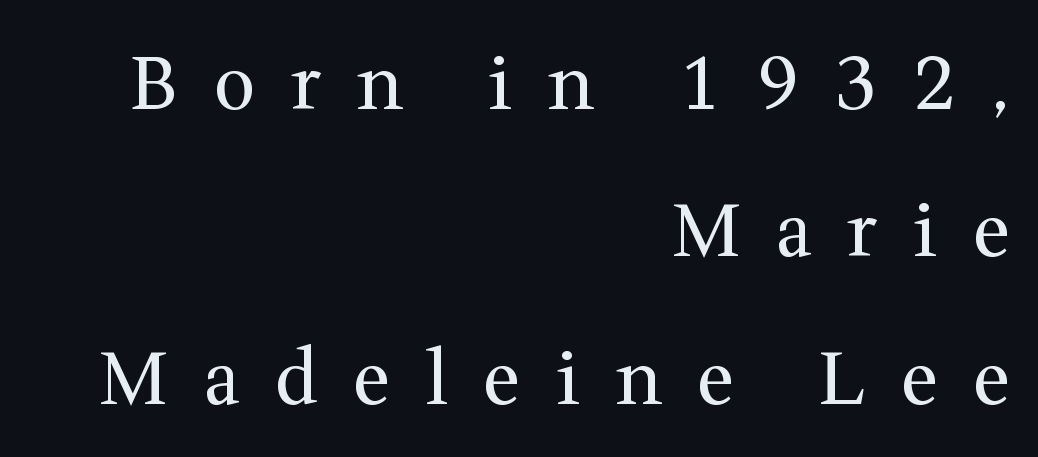
Q: Is the text bold? A: No.
Q: Is the text italic (slanted)? A: No, it is upright.
Q: Is the typeface a serif or a sans-serif typeface? A: Serif.
Q: Is the text underlined? A: No.
Q: How is the paragraph aligned? A: Right-aligned.
Q: Is the spacing between letters normal or unusually wide? A: Unusually wide.
Q: Is the spacing between lines tight, normal or loose? A: Loose.
Q: Width (condensed, normal, or wide)? A: Normal.
Q: Stroke contrast? A: Medium.
Q: x-height? A: Medium.
Q: Monospaced? A: No.
